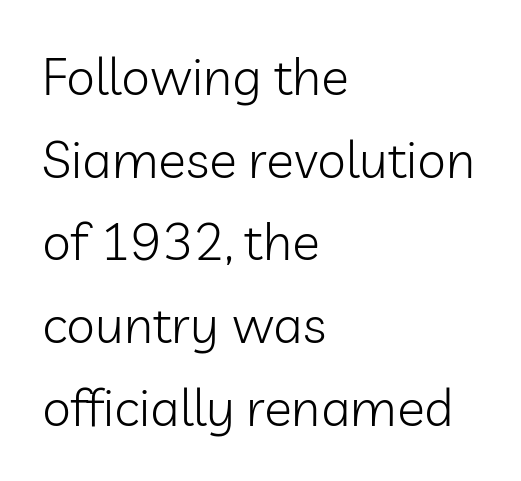
Q: Is the text bold? A: No.
Q: Is the text italic (slanted)? A: No, it is upright.
Q: Is the typeface a serif or a sans-serif typeface? A: Sans-serif.
Q: Is the text underlined? A: No.
Q: How is the paragraph aligned? A: Left-aligned.
Q: Is the spacing between letters normal or unusually wide? A: Normal.
Q: Is the spacing between lines tight, normal or loose? A: Normal.
Q: Width (condensed, normal, or wide)? A: Normal.
Q: Stroke contrast? A: Low.
Q: x-height? A: Medium.
Q: Monospaced? A: No.
